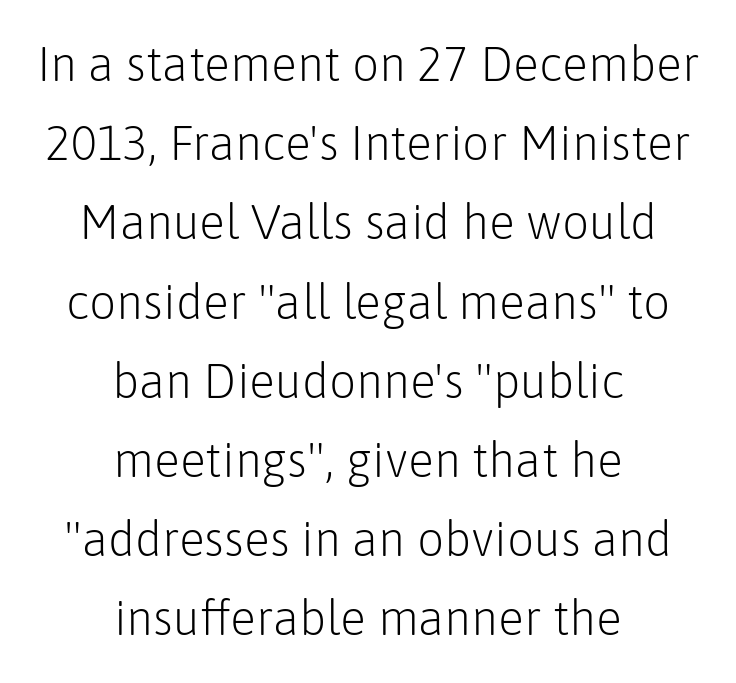
The baseline area is clear. To sum up the face: it is a sans, with no serifs. This block has exactly the height ordinary leading produces. The typesetting does not lean heavy: it is not bold. In CSS terms this would be text-align: center. The lettering stays uniformly vertical, giving the passage a roman look.
